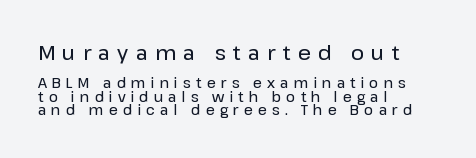
The image shows 20 px text type, upright; set left-aligned, tight line spacing (0.96x), unusually wide letter spacing (+0.36 em), not underlined; the first (top) block is 1.43x larger.
